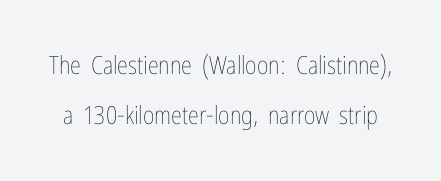
Q: Is the text bold? A: No.
Q: Is the text italic (slanted)? A: No, it is upright.
Q: Is the text underlined? A: No.
Q: Is the spacing between letters normal or unusually wide? A: Normal.
Q: Is the spacing between lines tight, normal or loose? A: Loose.
